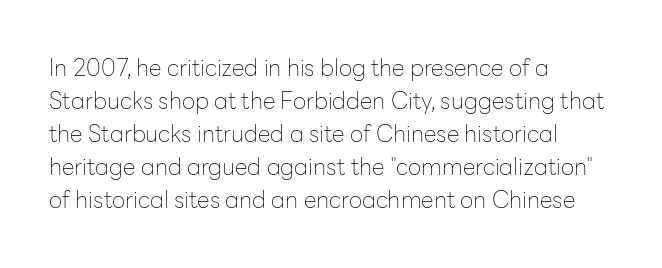
The image shows 23 px text type, upright; set left-aligned, normal line spacing (1.43x), normal letter spacing, not underlined.
